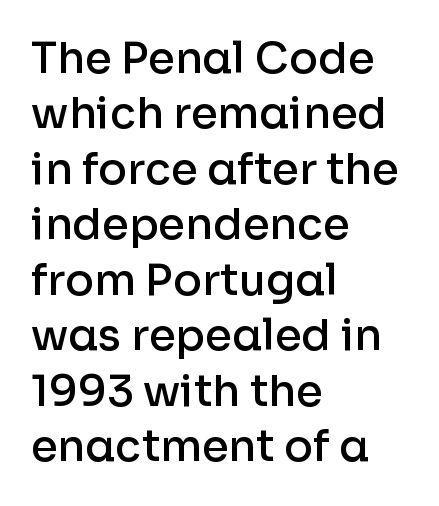
{"serif": "no", "italic": "no", "bold": "semi", "weight": "semibold", "width": "normal", "stroke_contrast": "low", "x_height": "medium", "monospaced": "no", "underline": "no", "align": "left", "line_spacing": "normal", "line_spacing_ratio": 1.29, "letter_spacing": "normal", "letter_spacing_em": 0.0, "glyph_px": 43}
